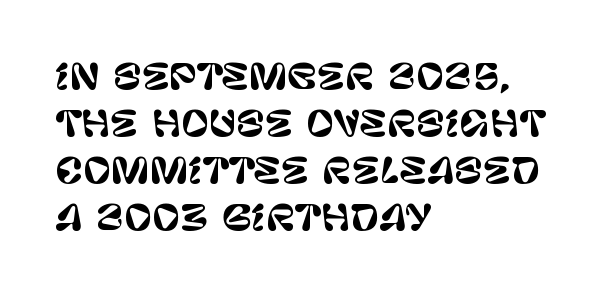
{"serif": "no", "width": "normal", "stroke_contrast": "low", "x_height": "large", "monospaced": "no", "underline": "no", "align": "left", "line_spacing": "normal", "line_spacing_ratio": 1.38, "letter_spacing": "normal", "letter_spacing_em": 0.0, "glyph_px": 34}
